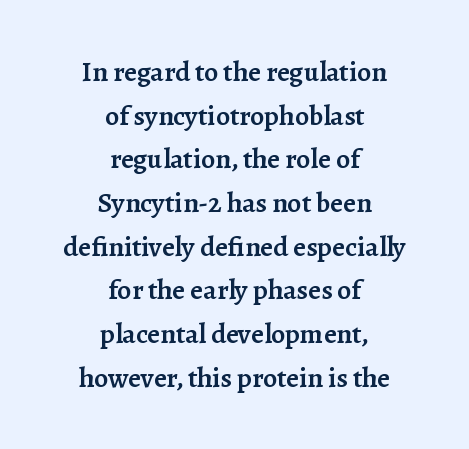
Q: Is the text bold? A: Semi-bold.
Q: Is the text italic (slanted)? A: No, it is upright.
Q: Is the typeface a serif or a sans-serif typeface? A: Serif.
Q: Is the text underlined? A: No.
Q: How is the paragraph aligned? A: Centered.
Q: Is the spacing between letters normal or unusually wide? A: Normal.
Q: Is the spacing between lines tight, normal or loose? A: Normal.
Q: Width (condensed, normal, or wide)? A: Normal.
Q: Stroke contrast? A: Low.
Q: x-height? A: Medium.
Q: Monospaced? A: No.
